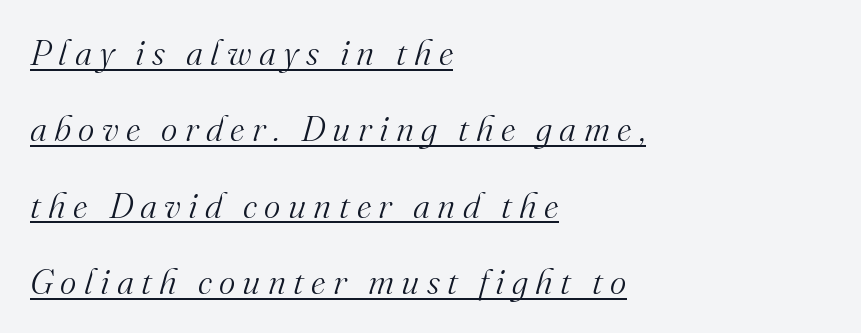
Q: Is the text bold? A: No.
Q: Is the text italic (slanted)? A: Yes, it leans right by about 16 degrees.
Q: Is the typeface a serif or a sans-serif typeface? A: Serif.
Q: Is the text underlined? A: Yes.
Q: How is the paragraph aligned? A: Left-aligned.
Q: Is the spacing between letters normal or unusually wide? A: Unusually wide.
Q: Is the spacing between lines tight, normal or loose? A: Loose.
Q: Width (condensed, normal, or wide)? A: Normal.
Q: Stroke contrast? A: Medium.
Q: x-height? A: Small.
Q: Monospaced? A: No.
